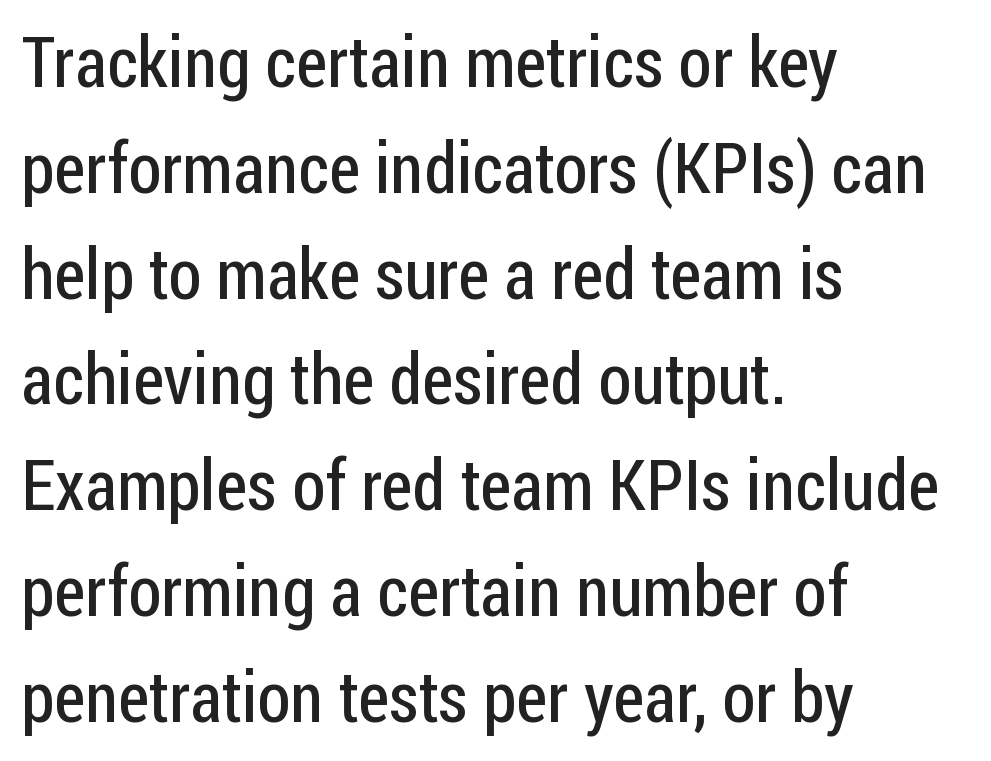
{"serif": "no", "italic": "no", "bold": "no", "weight": "regular", "width": "condensed", "stroke_contrast": "low", "x_height": "medium", "monospaced": "no", "underline": "no", "align": "left", "line_spacing": "normal", "line_spacing_ratio": 1.49, "letter_spacing": "normal", "letter_spacing_em": 0.0, "glyph_px": 71}
